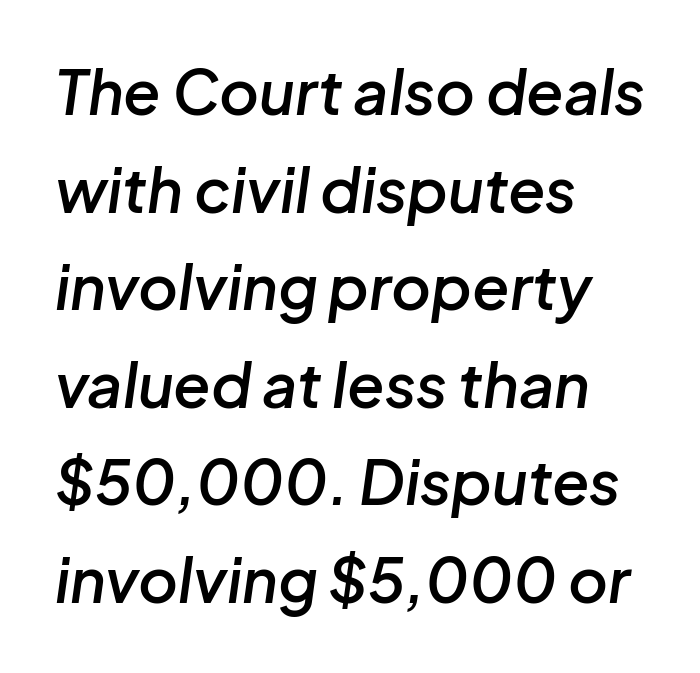
{"italic": "yes", "lean": "right", "slant_degrees": 8, "bold": "semi", "weight": "semibold", "width": "normal", "stroke_contrast": "low", "x_height": "medium", "monospaced": "no", "underline": "no", "align": "left", "line_spacing": "normal", "line_spacing_ratio": 1.6, "letter_spacing": "normal", "letter_spacing_em": 0.0, "glyph_px": 61}
